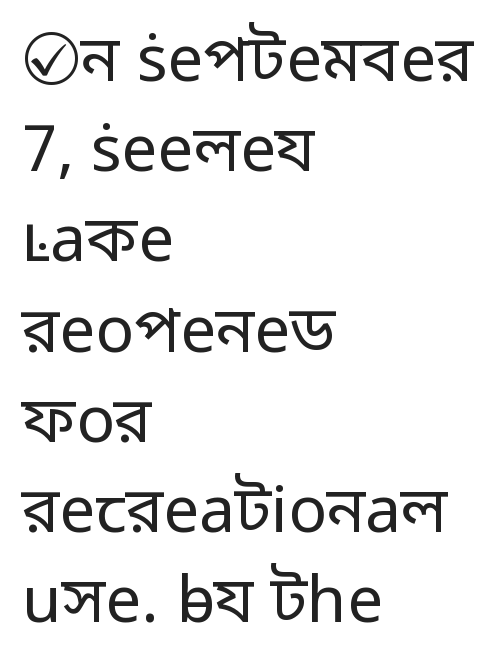
The image shows 64 px regular-weight sans-serif type, upright; set left-aligned, normal line spacing (1.41x), normal letter spacing, not underlined; low stroke contrast and a medium x-height.
